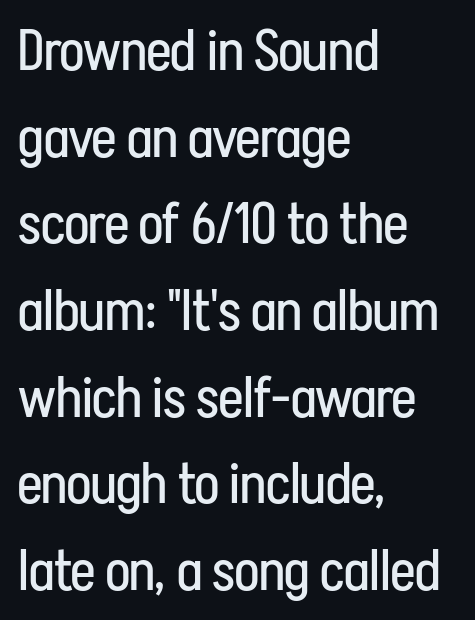
{"serif": "no", "italic": "no", "bold": "no", "weight": "regular", "width": "condensed", "stroke_contrast": "low", "x_height": "medium", "monospaced": "no", "underline": "no", "align": "left", "line_spacing": "normal", "line_spacing_ratio": 1.52, "letter_spacing": "normal", "letter_spacing_em": 0.0, "glyph_px": 57}
